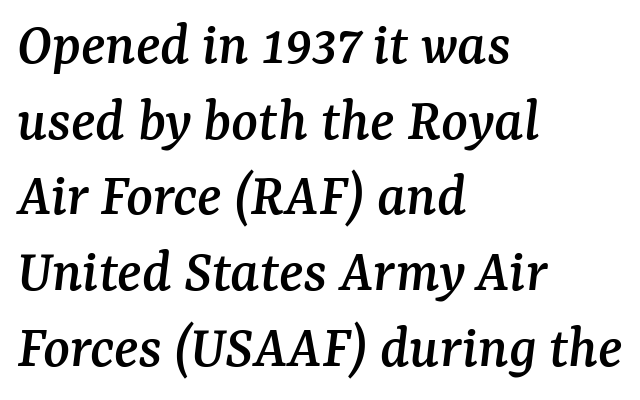
The image shows 62 px serif type, italic (leaning right); set left-aligned, line spacing 1.22x, normal letter spacing, not underlined; medium stroke contrast and a medium x-height.
